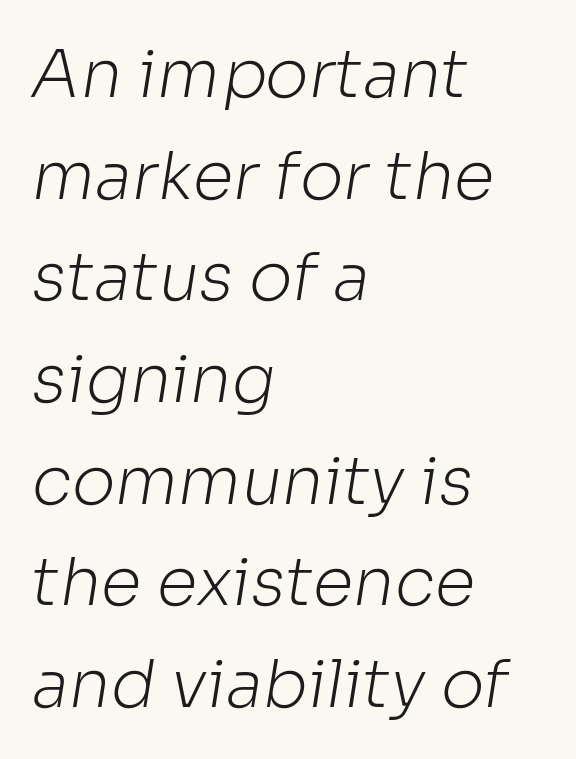
The image shows 66 px light sans-serif type; set left-aligned, normal line spacing (1.54x), normal letter spacing, not underlined; low stroke contrast and a medium x-height.
